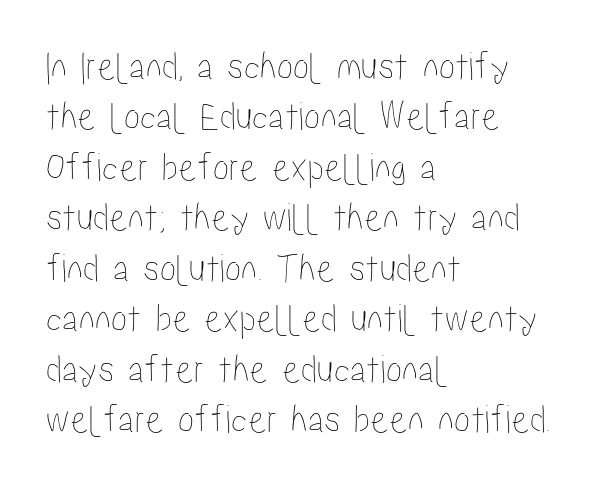
The image shows 41 px condensed type, upright; set left-aligned, line spacing 1.23x, normal letter spacing, not underlined; low stroke contrast and a medium x-height.
